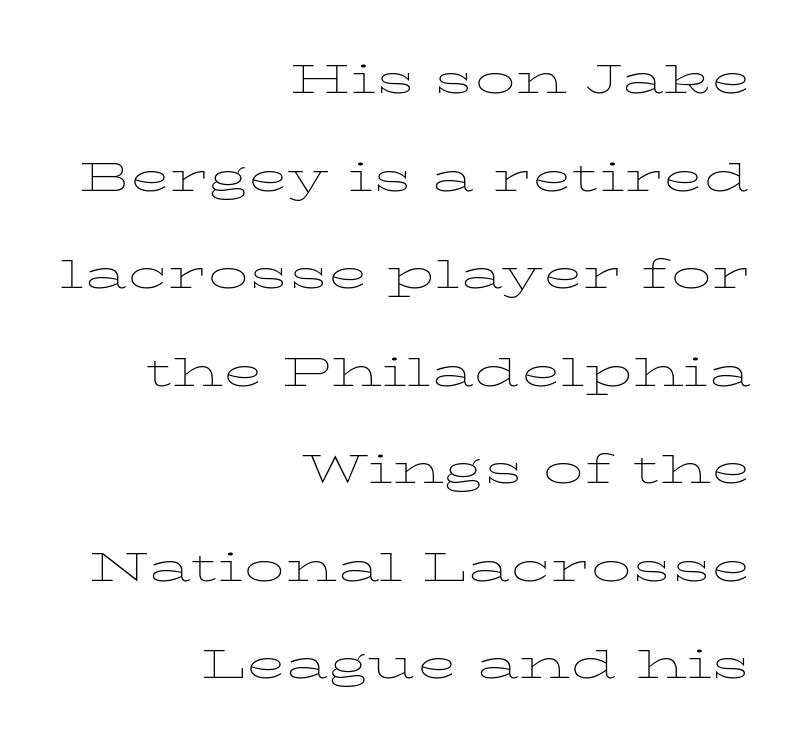
{"italic": "no", "bold": "no", "weight": "thin", "width": "wide", "stroke_contrast": "low", "x_height": "medium", "monospaced": "no", "underline": "no", "align": "right", "line_spacing_ratio": 1.84, "letter_spacing": "normal", "letter_spacing_em": 0.0, "glyph_px": 53}
